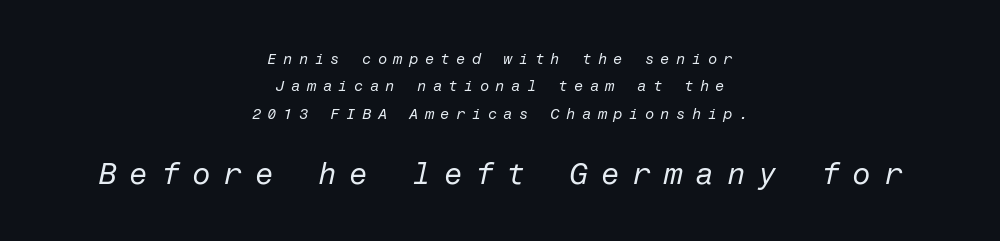
The image shows 30 px regular-weight type, italic (leaning right); set centered, line spacing 1.82x, unusually wide letter spacing (+0.43 em), not underlined; the second (bottom) block is 2.0x larger; low stroke contrast and a medium x-height.
